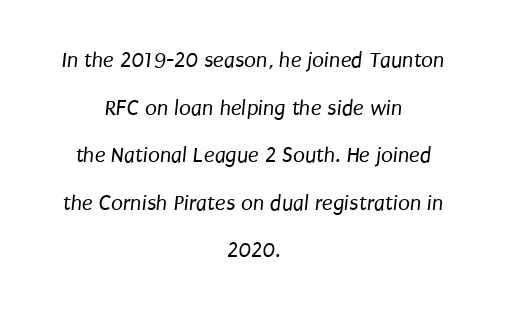
A student would call this center alignment; a typographer would say set centered. How would I describe the line gaps? Wide and relaxed. The glyphs are unaccompanied by any horizontal stroke below them. Stroke thickness stays within the range of a standard reading face or lighter. Spacing between characters is what you'd get straight out of the box.
